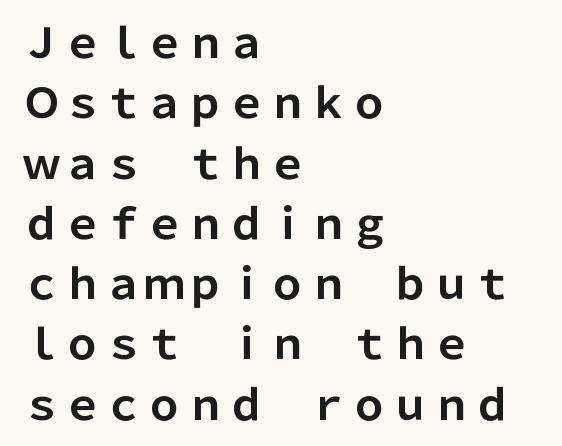
Q: Is the text bold? A: Yes.
Q: Is the text italic (slanted)? A: No, it is upright.
Q: Is the typeface a serif or a sans-serif typeface? A: Sans-serif.
Q: Is the text underlined? A: No.
Q: How is the paragraph aligned? A: Left-aligned.
Q: Is the spacing between letters normal or unusually wide? A: Normal.
Q: Is the spacing between lines tight, normal or loose? A: Normal.
Q: Width (condensed, normal, or wide)? A: Normal.
Q: Stroke contrast? A: Low.
Q: x-height? A: Medium.
Q: Monospaced? A: No.
